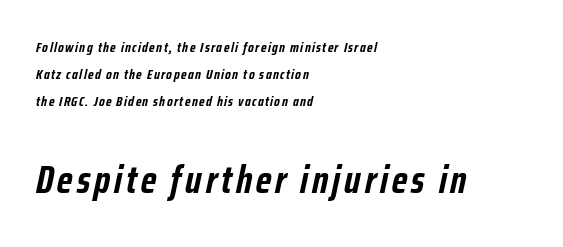
The image shows 39 px semibold, condensed type, italic (leaning right); set left-aligned, loose line spacing (1.92x), not underlined; the second (bottom) block is 2.79x larger; low stroke contrast and a medium x-height.
